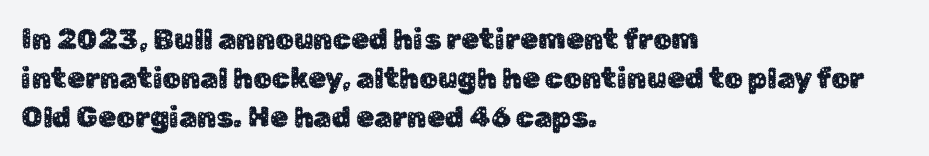
The letters stand upright; this is a roman face. Between one letter and the next there's only the usual sliver of space. Each row of text sits above clean, open space. The glyphs in this specimen are sans serif. The block of text has a typical density, with ordinary space between rows. This sample has the flowing, uneven cadence of proportional lettering.
